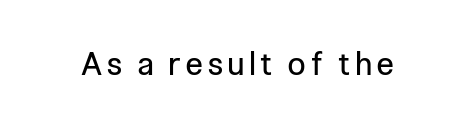
Q: Is the text bold? A: No.
Q: Is the text italic (slanted)? A: No, it is upright.
Q: Is the typeface a serif or a sans-serif typeface? A: Sans-serif.
Q: Is the text underlined? A: No.
Q: Width (condensed, normal, or wide)? A: Condensed.
Q: Stroke contrast? A: Low.
Q: x-height? A: Medium.
Q: Monospaced? A: No.
